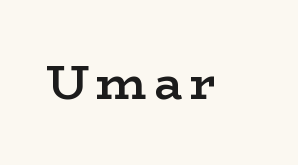
The image shows 47 px semibold, wide serif type, upright; set not underlined; low stroke contrast and a medium x-height.
